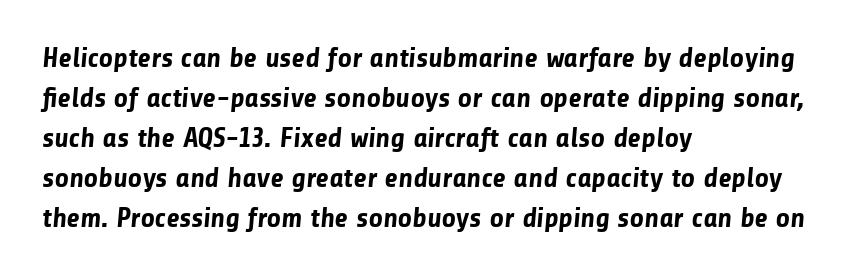
{"serif": "no", "bold": "yes", "weight": "bold", "width": "normal", "stroke_contrast": "low", "x_height": "medium", "monospaced": "no", "underline": "no", "align": "left", "line_spacing": "normal", "line_spacing_ratio": 1.43, "letter_spacing": "normal", "letter_spacing_em": 0.0, "glyph_px": 28}
